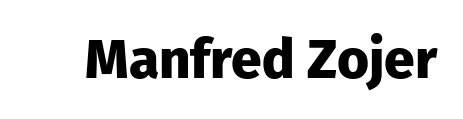
Q: Is the text bold? A: Yes.
Q: Is the text italic (slanted)? A: No, it is upright.
Q: Is the typeface a serif or a sans-serif typeface? A: Sans-serif.
Q: Is the text underlined? A: No.
Q: Is the spacing between letters normal or unusually wide? A: Normal.
Q: Width (condensed, normal, or wide)? A: Normal.
Q: Stroke contrast? A: Low.
Q: x-height? A: Medium.
Q: Monospaced? A: No.
